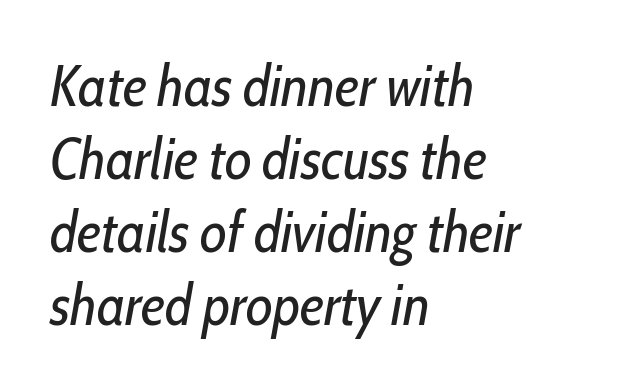
Does extra space separate the letters? No, they use regular spacing. This sample has the flowing, uneven cadence of proportional lettering. The typography opts for an oblique posture over an upright one. The passage shown stacks its lines at a standard gap.
